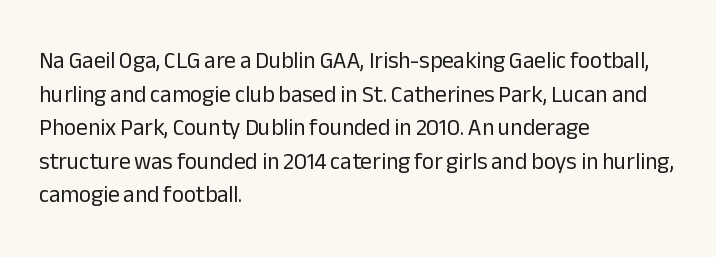
What stands out about the letter spacing? Nothing — it is the standard amount. Type without underlining. You can tell it's not italic because the verticals are truly vertical. Is there much room between lines? A standard amount, neither cramped nor airy.
